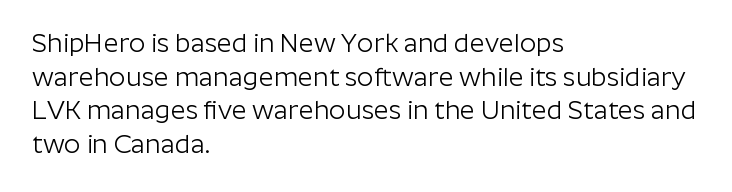
The image shows 26 px text type, upright; set left-aligned, normal line spacing (1.29x), normal letter spacing, not underlined.
